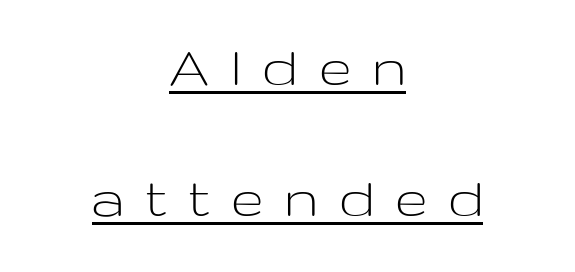
The image shows 61 px light, wide sans-serif type, upright; set centered, loose line spacing (2.15x), unusually wide letter spacing (+0.37 em), underlined; low stroke contrast and a medium x-height.
